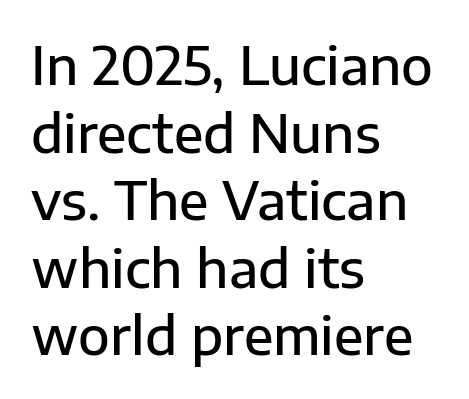
{"serif": "no", "italic": "no", "bold": "semi", "weight": "semibold", "width": "normal", "stroke_contrast": "low", "x_height": "medium", "monospaced": "no", "underline": "no", "align": "left", "line_spacing": "normal", "line_spacing_ratio": 1.3, "letter_spacing": "normal", "letter_spacing_em": 0.0, "glyph_px": 52}
